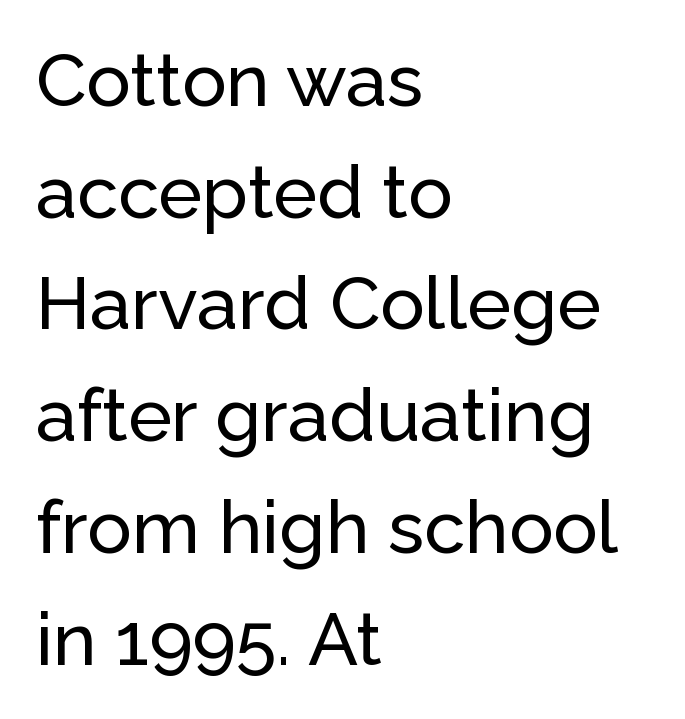
The image shows 74 px sans-serif type, upright; set left-aligned, normal line spacing (1.51x), normal letter spacing, not underlined; low stroke contrast and a medium x-height.
